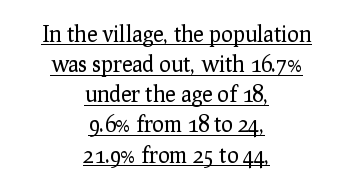
{"italic": "no", "bold": "no", "underline": "yes", "align": "center", "line_spacing": "normal", "line_spacing_ratio": 1.37, "letter_spacing": "normal", "letter_spacing_em": 0.0, "glyph_px": 22}
